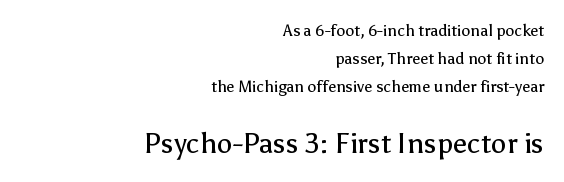
{"serif": "no", "italic": "no", "bold": "no", "weight": "regular", "width": "normal", "stroke_contrast": "low", "x_height": "medium", "monospaced": "no", "underline": "no", "align": "right", "line_spacing_ratio": 1.75, "letter_spacing": "normal", "letter_spacing_em": 0.0, "larger_block": "second", "size_ratio": 1.75, "glyph_px": 28}
